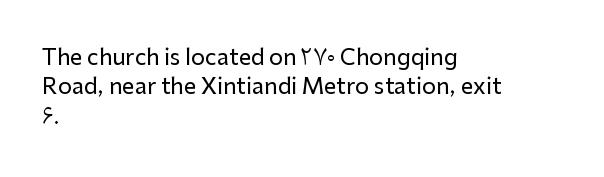
The image shows 22 px text type, upright; set left-aligned, normal line spacing (1.33x), normal letter spacing, not underlined.
